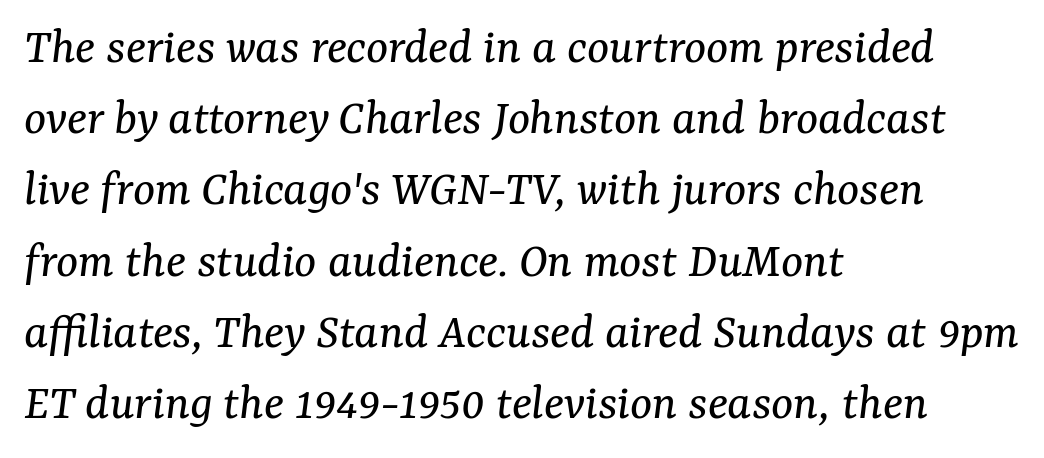
The image shows 52 px regular-weight serif type, italic (leaning right); set left-aligned, normal line spacing (1.37x), normal letter spacing, not underlined; medium stroke contrast and a medium x-height.
